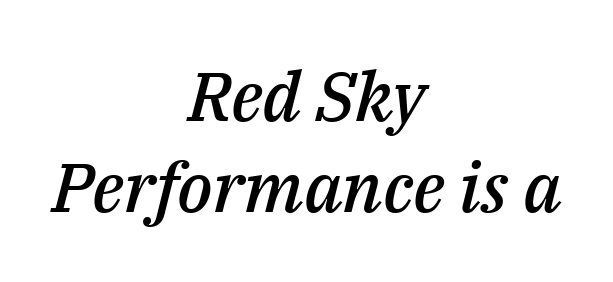
The image shows 69 px semibold type, italic (leaning right); set centered, normal line spacing (1.32x), normal letter spacing, not underlined; medium stroke contrast and a medium x-height.
